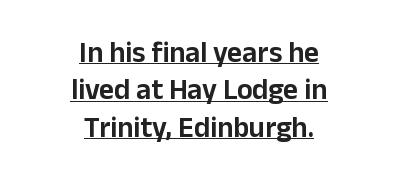
Q: Is the text italic (slanted)? A: No, it is upright.
Q: Is the typeface a serif or a sans-serif typeface? A: Sans-serif.
Q: Is the text underlined? A: Yes.
Q: How is the paragraph aligned? A: Centered.
Q: Is the spacing between letters normal or unusually wide? A: Normal.
Q: Is the spacing between lines tight, normal or loose? A: Normal.
Q: Width (condensed, normal, or wide)? A: Normal.
Q: Stroke contrast? A: Low.
Q: x-height? A: Medium.
Q: Monospaced? A: No.
